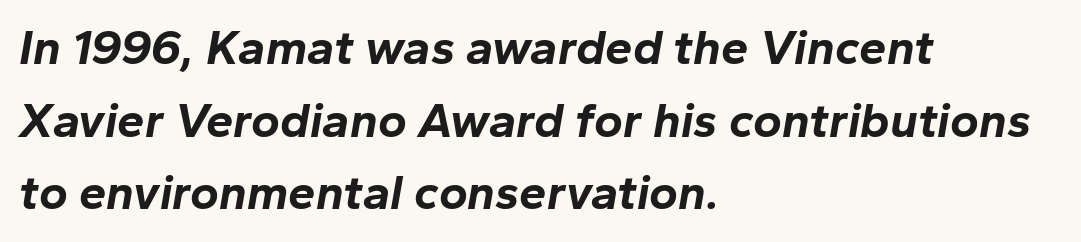
Q: Is the text bold? A: Yes.
Q: Is the text italic (slanted)? A: Yes, it leans right by about 10 degrees.
Q: Is the text underlined? A: No.
Q: How is the paragraph aligned? A: Left-aligned.
Q: Is the spacing between letters normal or unusually wide? A: Normal.
Q: Is the spacing between lines tight, normal or loose? A: Normal.
Q: Width (condensed, normal, or wide)? A: Normal.
Q: Stroke contrast? A: Low.
Q: x-height? A: Medium.
Q: Monospaced? A: No.
